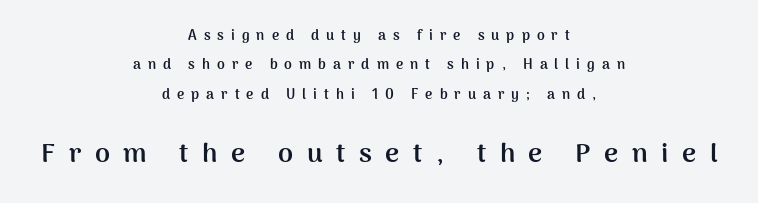
Q: Is the text bold? A: Yes.
Q: Is the text italic (slanted)? A: No, it is upright.
Q: Is the text underlined? A: No.
Q: How is the paragraph aligned? A: Centered.
Q: Is the spacing between letters normal or unusually wide? A: Unusually wide.
Q: Is the spacing between lines tight, normal or loose? A: Loose.
Q: Which block of text is set in a larger size, the first (top) or the second (bottom)? A: The second (bottom) one.
